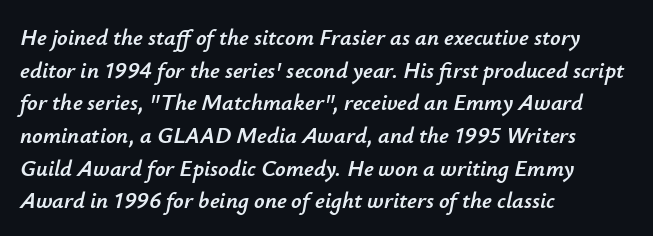
The typography opts for an oblique posture over an upright one. Normally led — the rows are evenly, conventionally spaced. The glyphs are unaccompanied by any horizontal stroke below them. This rendering uses left alignment, leaving the right contour irregular.
